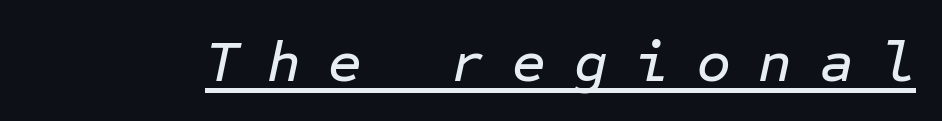
Q: Is the text italic (slanted)? A: Yes, it leans right by about 12 degrees.
Q: Is the text underlined? A: Yes.
Q: Is the spacing between letters normal or unusually wide? A: Unusually wide.
Q: Width (condensed, normal, or wide)? A: Normal.
Q: Stroke contrast? A: Low.
Q: x-height? A: Medium.
Q: Monospaced? A: Yes.
